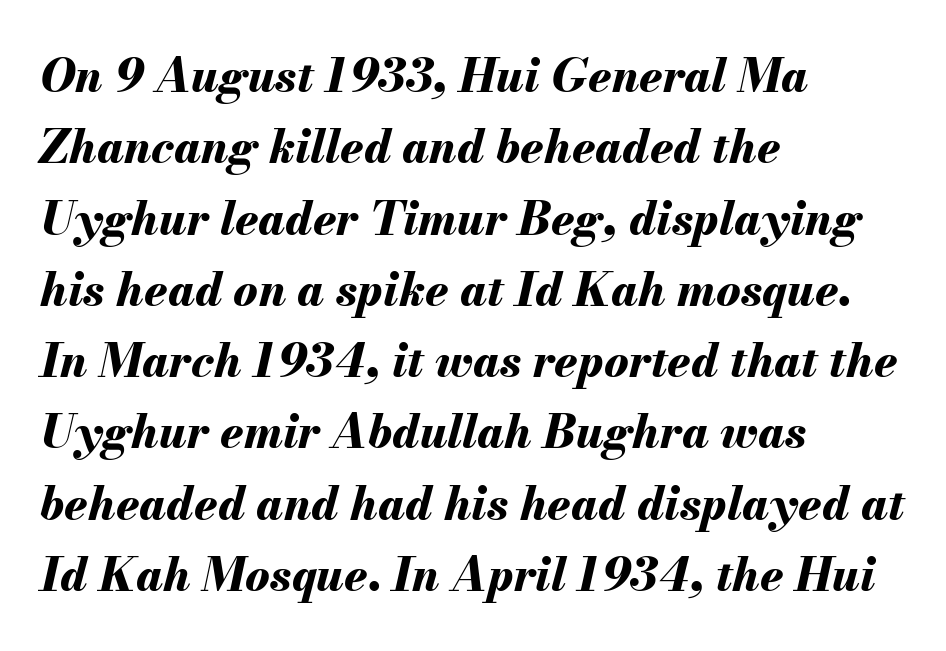
Interline gaps are of average width in this sample. These lines keep a tight, regular rhythm from letter to letter. Lines of text with bare space underneath. Do the characters align in a grid? No, the font is proportional.
